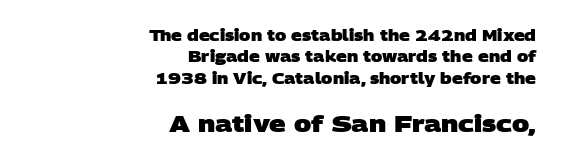
{"bold": "yes", "underline": "no", "align": "right", "line_spacing": "normal", "line_spacing_ratio": 1.43, "letter_spacing": "normal", "letter_spacing_em": 0.0, "larger_block": "second", "size_ratio": 1.53, "glyph_px": 23}
